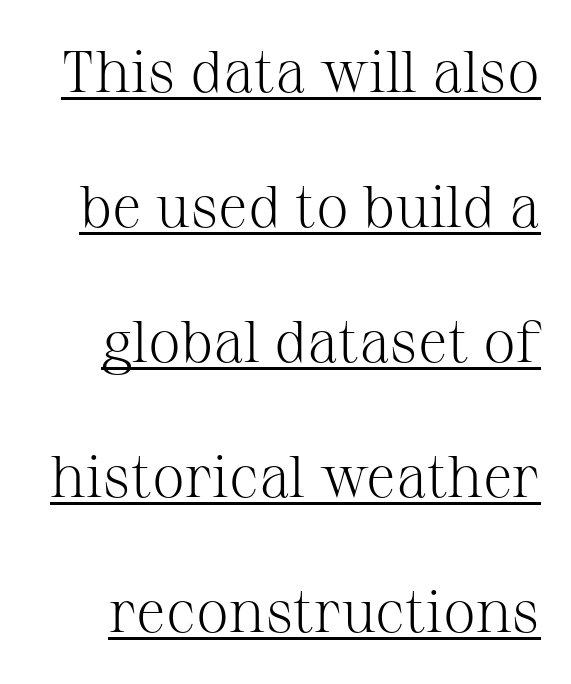
Q: Is the text bold? A: No.
Q: Is the text italic (slanted)? A: No, it is upright.
Q: Is the typeface a serif or a sans-serif typeface? A: Serif.
Q: Is the text underlined? A: Yes.
Q: Is the spacing between letters normal or unusually wide? A: Normal.
Q: Is the spacing between lines tight, normal or loose? A: Loose.
Q: Width (condensed, normal, or wide)? A: Normal.
Q: Stroke contrast? A: Medium.
Q: x-height? A: Medium.
Q: Monospaced? A: No.
